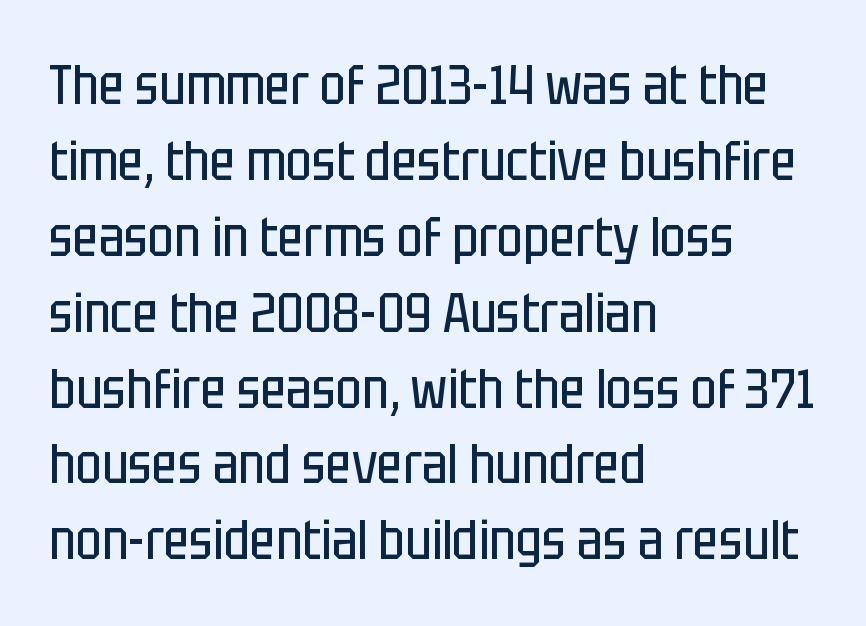
The image shows 55 px regular-weight, condensed sans-serif type, upright; set left-aligned, normal line spacing (1.38x), normal letter spacing, not underlined; low stroke contrast and a large x-height.
